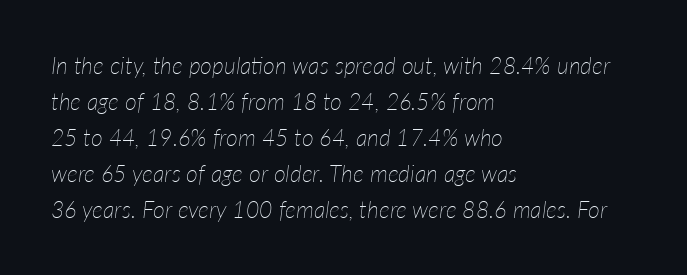
{"italic": "yes", "lean": "right", "slant_degrees": 7, "bold": "no", "underline": "no", "align": "left", "line_spacing": "normal", "line_spacing_ratio": 1.57, "letter_spacing": "normal", "letter_spacing_em": 0.0, "glyph_px": 23}
